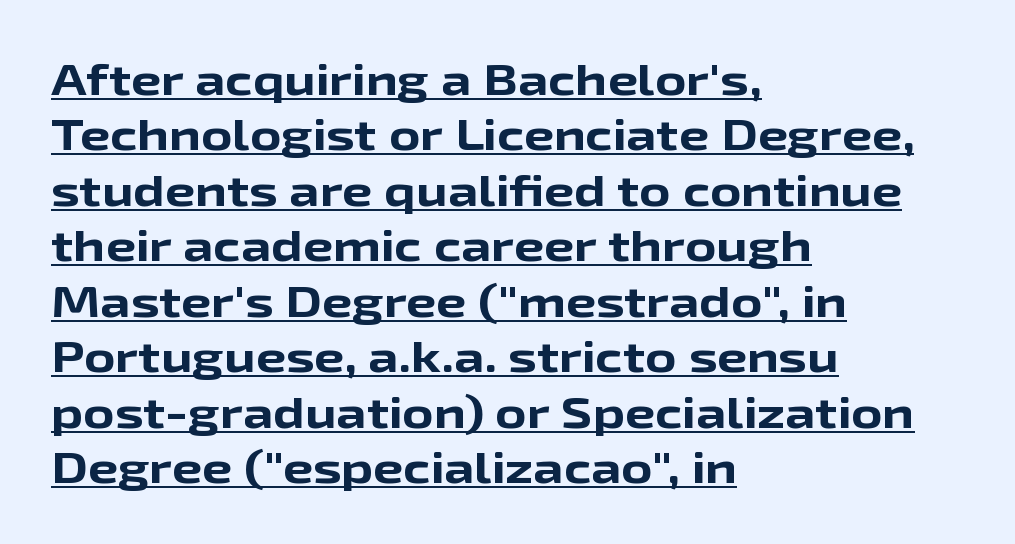
The face used here is a sans, in the tradition of grotesques and geometrics. The vertical gap from one line to the next is medium. A rule runs beneath these lines of type. Weight: bold. The passage is arranged the way most books set body copy — flush left.
